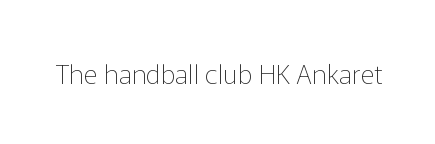
{"italic": "no", "bold": "no", "underline": "no", "letter_spacing": "normal", "letter_spacing_em": 0.0, "glyph_px": 27}
